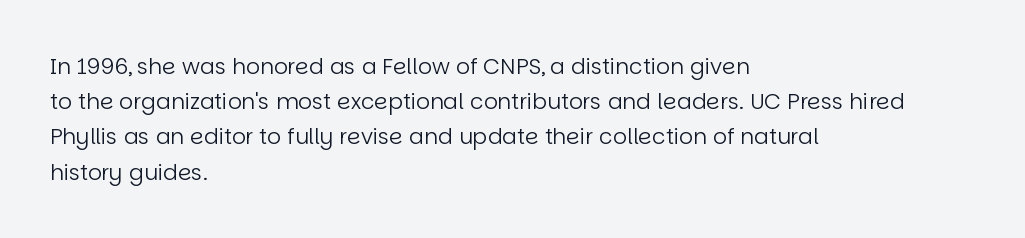
{"italic": "no", "bold": "no", "underline": "no", "align": "left", "line_spacing": "normal", "line_spacing_ratio": 1.6, "letter_spacing": "normal", "letter_spacing_em": 0.0, "glyph_px": 22}
